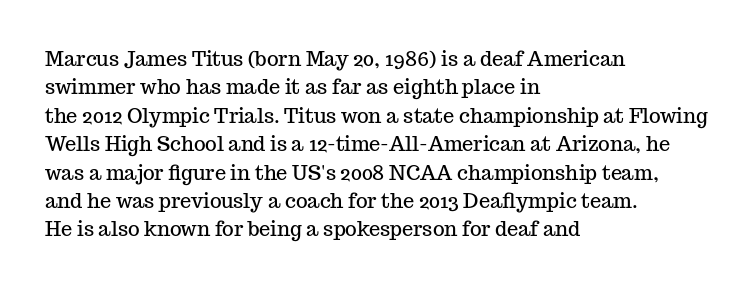
The image shows 20 px text type, upright; set left-aligned, normal line spacing (1.42x), normal letter spacing, not underlined.
